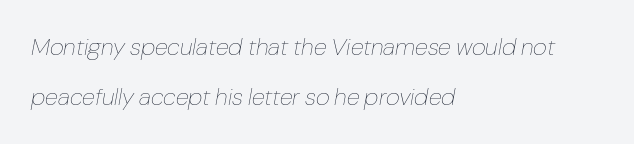
Short note: letters normally spaced. The leading is generous, giving the passage an open texture. This reads as an unemphasized weight, regular at the heaviest. This rendering features lettering with no underline.
